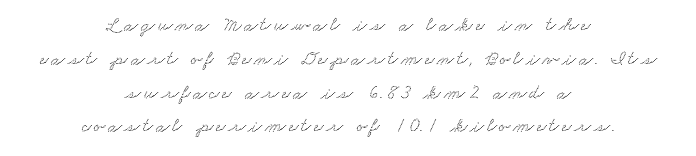
Q: Is the text underlined? A: No.
Q: How is the paragraph aligned? A: Centered.
Q: Is the spacing between lines tight, normal or loose? A: Normal.
